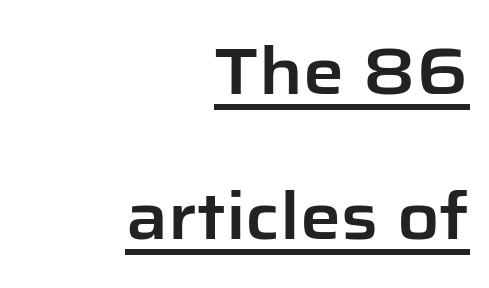
The typography opts for an upright posture over an oblique one. A rule runs beneath these lines of type. These lines keep a tight, regular rhythm from letter to letter. Is the block centered? No — it sits flush against the right margin.
